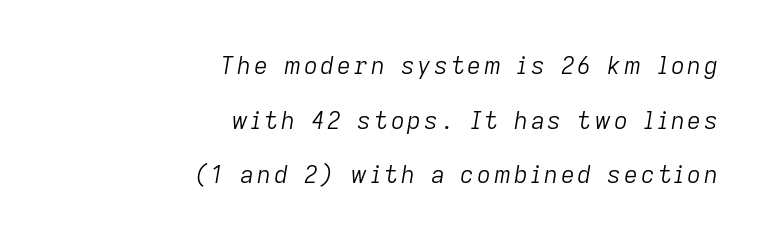
{"italic": "yes", "lean": "right", "slant_degrees": 9, "bold": "no", "underline": "no", "align": "right", "line_spacing": "loose", "line_spacing_ratio": 2.28, "glyph_px": 24}
